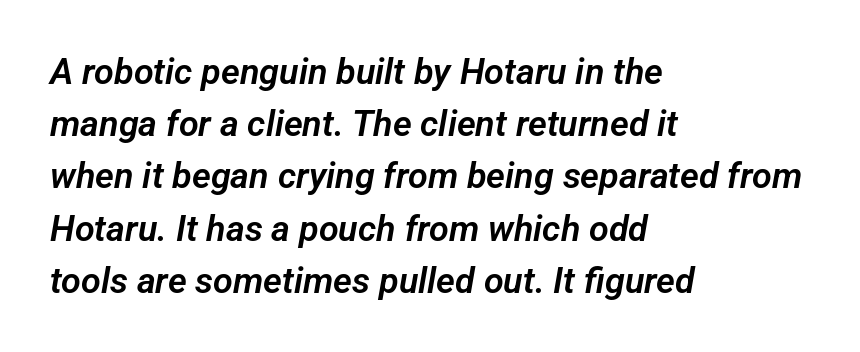
Varying glyph widths throughout — classic text-font behaviour. The block of text has a typical density, with ordinary space between rows. The gaps between neighbouring characters are ordinary and unremarkable. This sample is left-justified, so line endings fall wherever the words run out. Any mark beneath the type? The region is blank.
